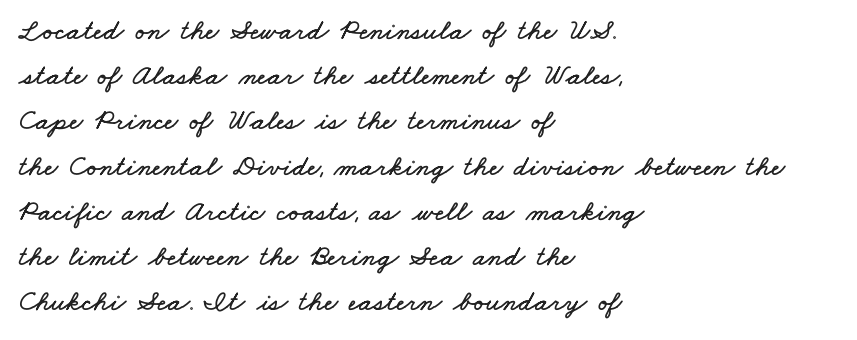
{"width": "wide", "stroke_contrast": "low", "x_height": "small", "monospaced": "no", "underline": "no", "align": "left", "line_spacing": "normal", "line_spacing_ratio": 1.56, "letter_spacing": "normal", "letter_spacing_em": 0.0, "glyph_px": 29}
